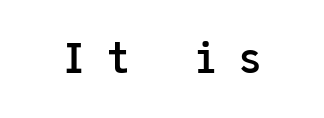
Q: Is the text bold? A: Yes.
Q: Is the text italic (slanted)? A: No, it is upright.
Q: Is the typeface a serif or a sans-serif typeface? A: Sans-serif.
Q: Is the text underlined? A: No.
Q: Is the spacing between letters normal or unusually wide? A: Unusually wide.
Q: Width (condensed, normal, or wide)? A: Normal.
Q: Stroke contrast? A: Low.
Q: x-height? A: Medium.
Q: Monospaced? A: Yes.
